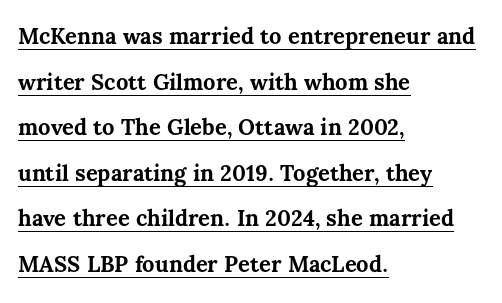
Notice how the stems are strictly vertical — no italics here. These characters rest on top of a visible drawn line. Does extra space separate the letters? No, they use regular spacing. Strong, thick strokes mark this as bold type.
